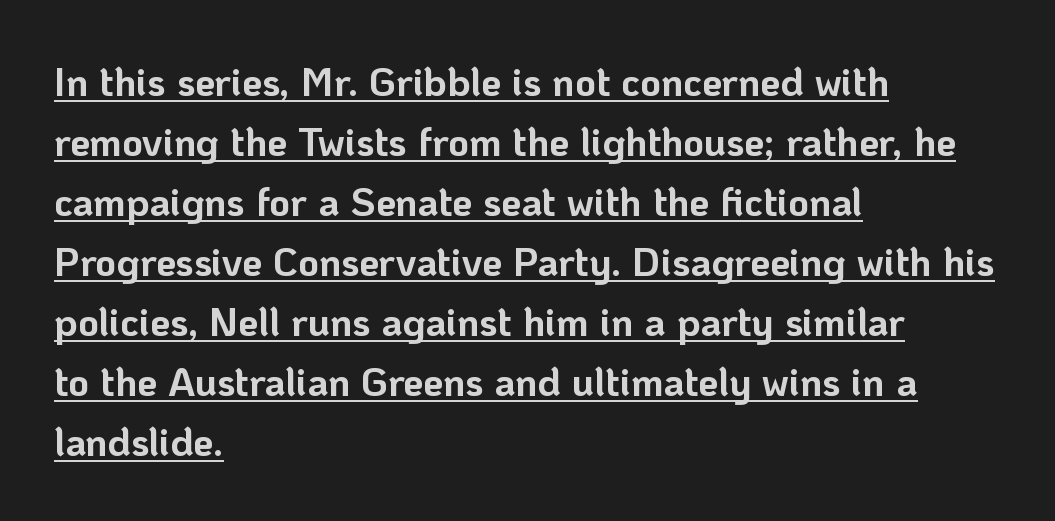
These lines sit exactly where default settings would place them. Do the characters align in a grid? No, the font is proportional. A typesetter would label this face a sans. The rendering uses a bold face; every stroke is thick and dark.
